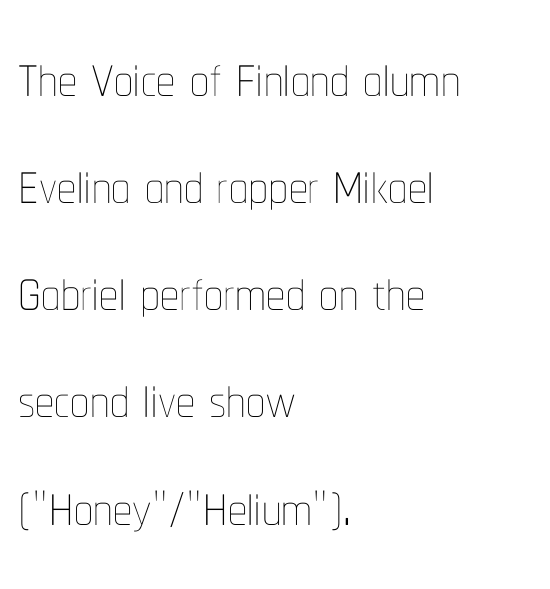
The rendering uses natural spacing where letterforms have individual widths. Each new line begins a customary step beneath the previous one. A clean baseline with only descenders dipping below it. Italic: no, the glyphs are upright roman.
